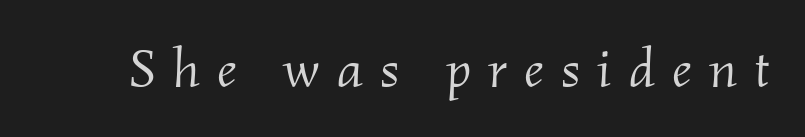
The image shows 55 px light serif type, italic (leaning right); set unusually wide letter spacing (+0.31 em), not underlined; medium stroke contrast and a small x-height.
